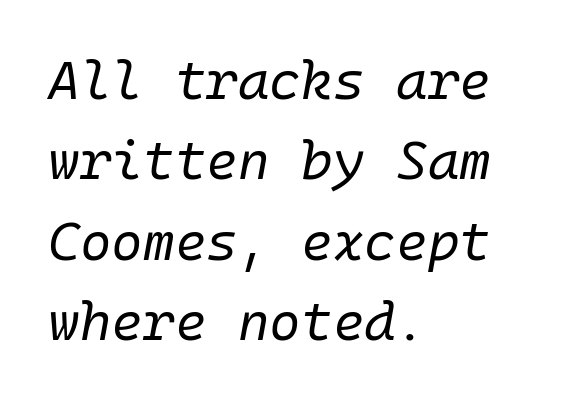
The image shows 54 px regular-weight type, italic (leaning right); set left-aligned, normal line spacing (1.49x), normal letter spacing, not underlined; low stroke contrast and a medium x-height.
